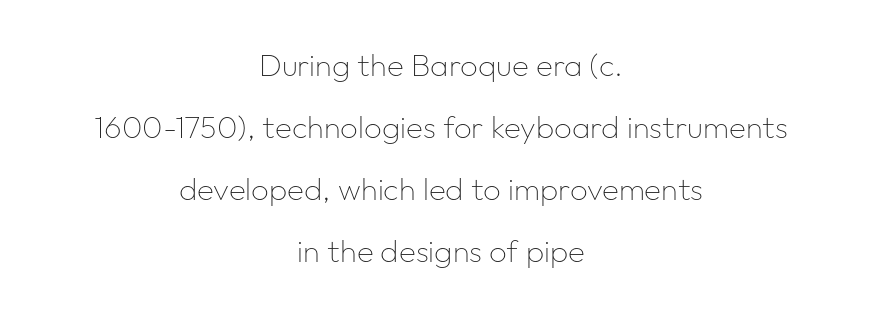
The face used here is proportionally spaced, like ordinary book or web type. Classification — sans serif. The vertical gap from one line to the next is large. A student would call this center alignment; a typographer would say set centered. Summary of weight: not heavy and not bold.
